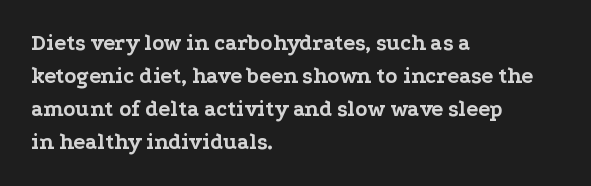
{"italic": "no", "bold": "yes", "underline": "no", "align": "left", "line_spacing": "normal", "line_spacing_ratio": 1.5, "letter_spacing": "normal", "letter_spacing_em": 0.0, "glyph_px": 22}
